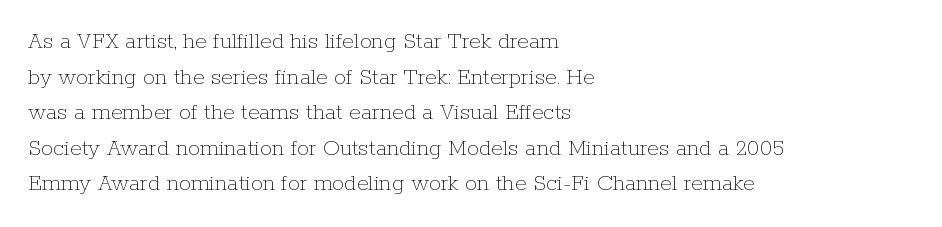
No italicization has been applied; the sample stays upright. Each line starts at the same left margin while the right side varies. Weight: regular or lighter. Compared with typical paragraphs, the rows here are spaced about the same. No extra tracking has been applied to these lines. Any mark beneath the type? The region is blank.
